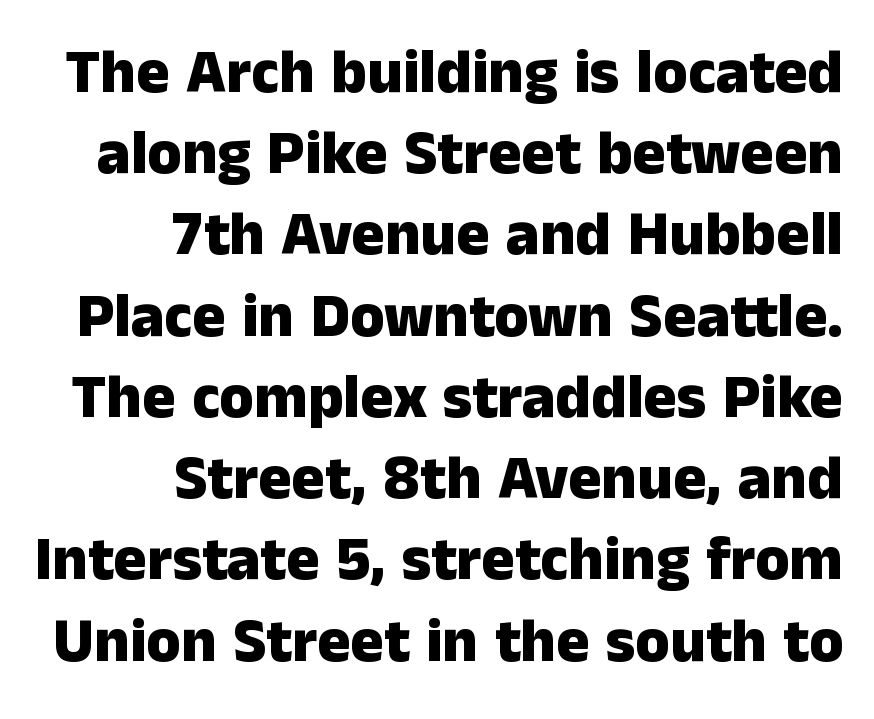
The image shows 62 px heavy sans-serif type, upright; set right-aligned, normal line spacing (1.31x), normal letter spacing, not underlined; low stroke contrast and a medium x-height.
